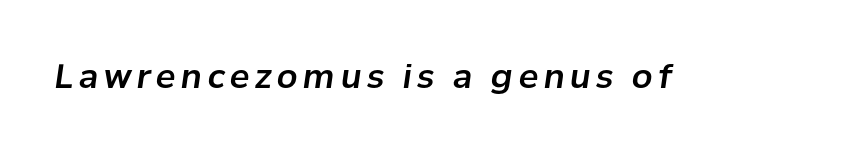
These lines are rendered in a variable-pitch font. Rule under the text: the space is simply empty. The passage shown leans; its letterforms are oblique.
